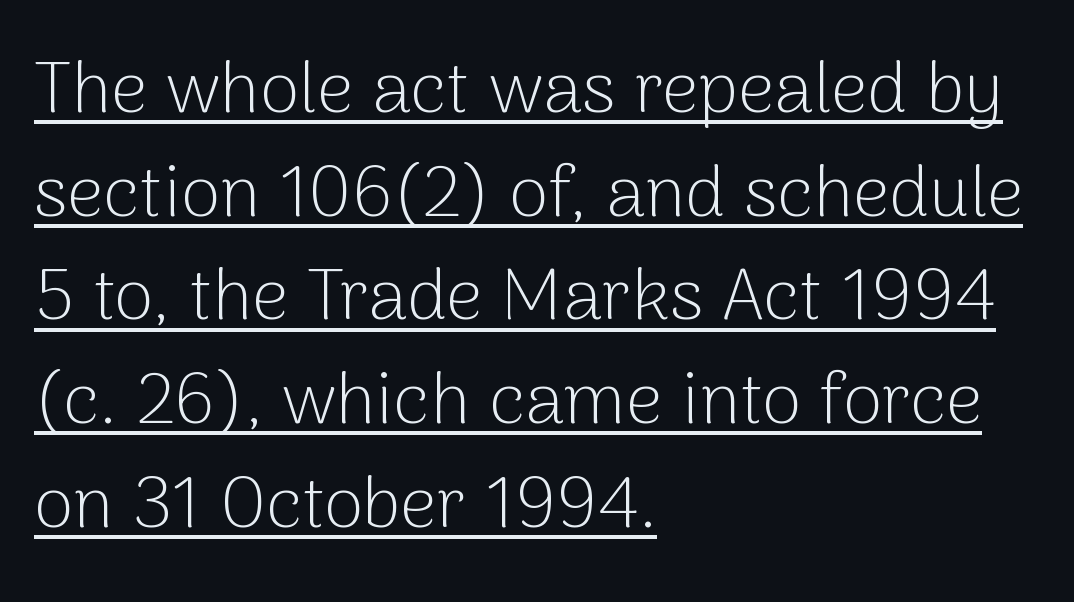
Character widths vary here, with narrow letters taking less room than wide ones. The letters stand straight up with perfectly vertical stems. The characters display no serif detailing; their extremities are plain. Every row of glyphs begins at an identical x-position on the left. This block has exactly the height ordinary leading produces.
